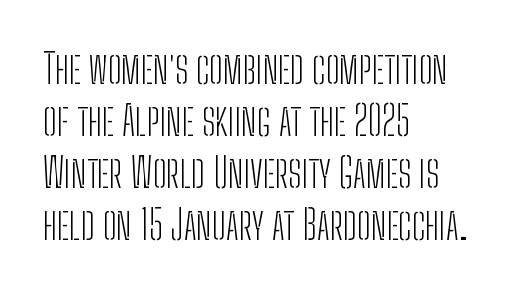
Q: Is the text bold? A: No.
Q: Is the text italic (slanted)? A: No, it is upright.
Q: Is the typeface a serif or a sans-serif typeface? A: Sans-serif.
Q: Is the text underlined? A: No.
Q: How is the paragraph aligned? A: Left-aligned.
Q: Is the spacing between letters normal or unusually wide? A: Normal.
Q: Is the spacing between lines tight, normal or loose? A: Normal.
Q: Width (condensed, normal, or wide)? A: Condensed.
Q: Stroke contrast? A: Low.
Q: x-height? A: Medium.
Q: Monospaced? A: No.
